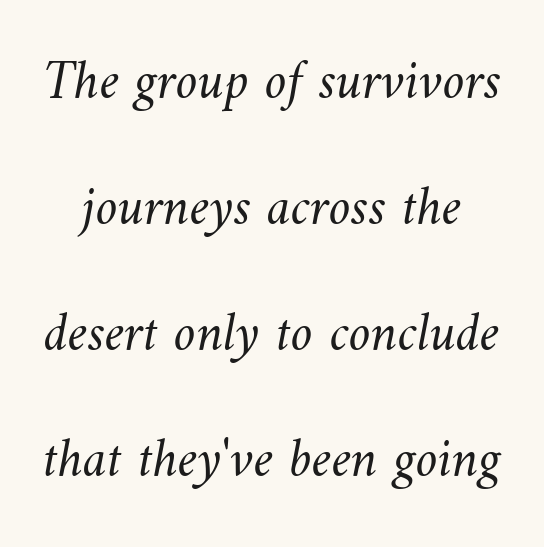
Vertically, the passage feels expansive, rows floating well apart. Do the characters align in a grid? No, the font is proportional. The passage shown is not bold in any degree. Tracking here is standard; glyphs follow each other at the usual distance. This rendering features lettering with no underline.
